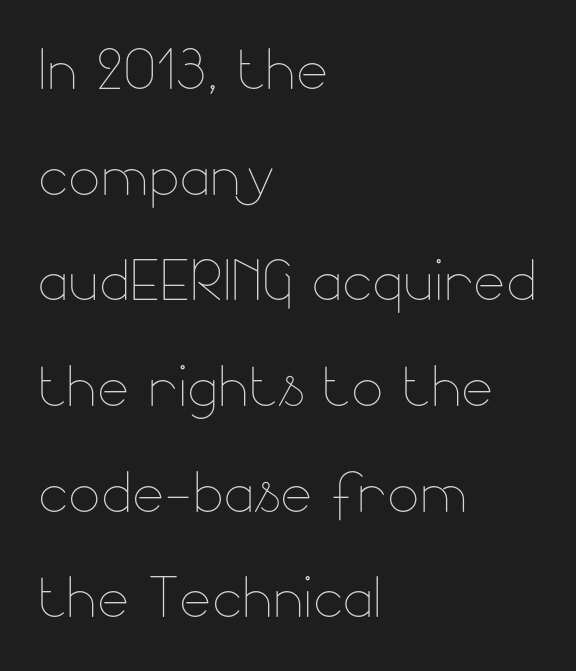
Unbolded letterforms with no extra heft. Ordinary non-slanted type is in use. Regarding leading, the lines here are spaced in the standard way. The space beneath each line is pristine and unruled. Words appear dense and cohesive because spacing is normal.
